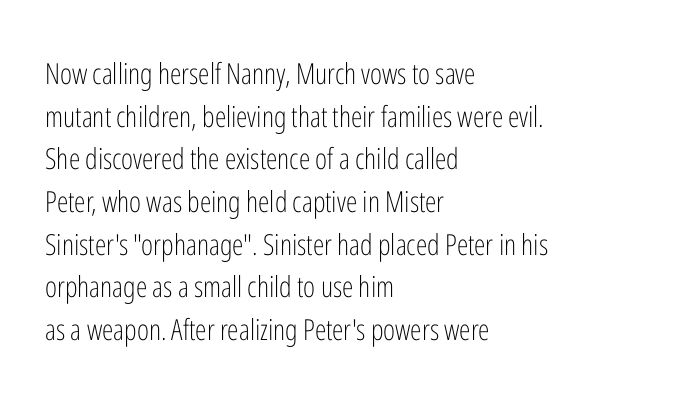
The image shows 29 px light, condensed sans-serif type, upright; set left-aligned, normal line spacing (1.47x), normal letter spacing, not underlined; low stroke contrast and a medium x-height.
